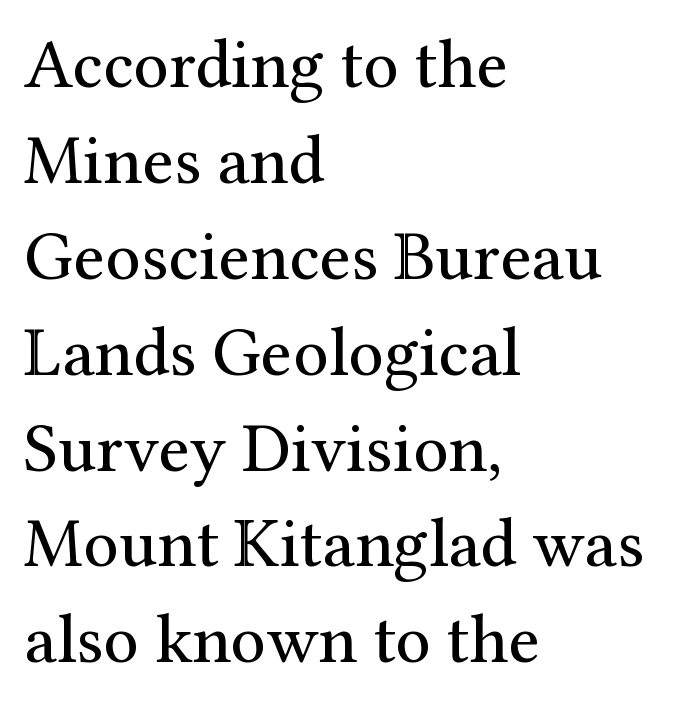
The image shows 70 px regular-weight serif type, upright; set left-aligned, normal line spacing (1.37x), normal letter spacing, not underlined; medium stroke contrast and a medium x-height.
